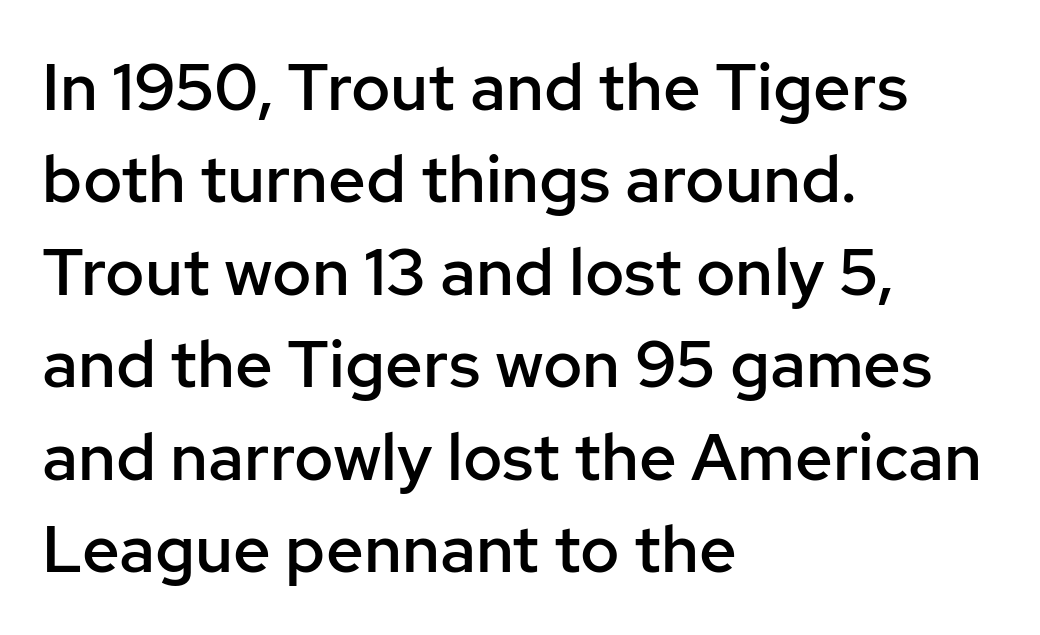
Q: Is the text bold? A: Semi-bold.
Q: Is the text italic (slanted)? A: No, it is upright.
Q: Is the typeface a serif or a sans-serif typeface? A: Sans-serif.
Q: Is the text underlined? A: No.
Q: How is the paragraph aligned? A: Left-aligned.
Q: Is the spacing between letters normal or unusually wide? A: Normal.
Q: Is the spacing between lines tight, normal or loose? A: Normal.
Q: Width (condensed, normal, or wide)? A: Normal.
Q: Stroke contrast? A: Low.
Q: x-height? A: Medium.
Q: Monospaced? A: No.
